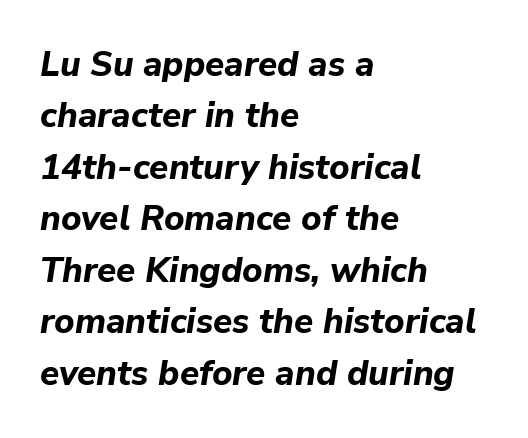
{"italic": "yes", "lean": "right", "slant_degrees": 9, "bold": "yes", "weight": "bold", "width": "normal", "stroke_contrast": "low", "x_height": "medium", "monospaced": "no", "underline": "no", "align": "left", "line_spacing": "normal", "line_spacing_ratio": 1.47, "letter_spacing": "normal", "letter_spacing_em": 0.0, "glyph_px": 35}
